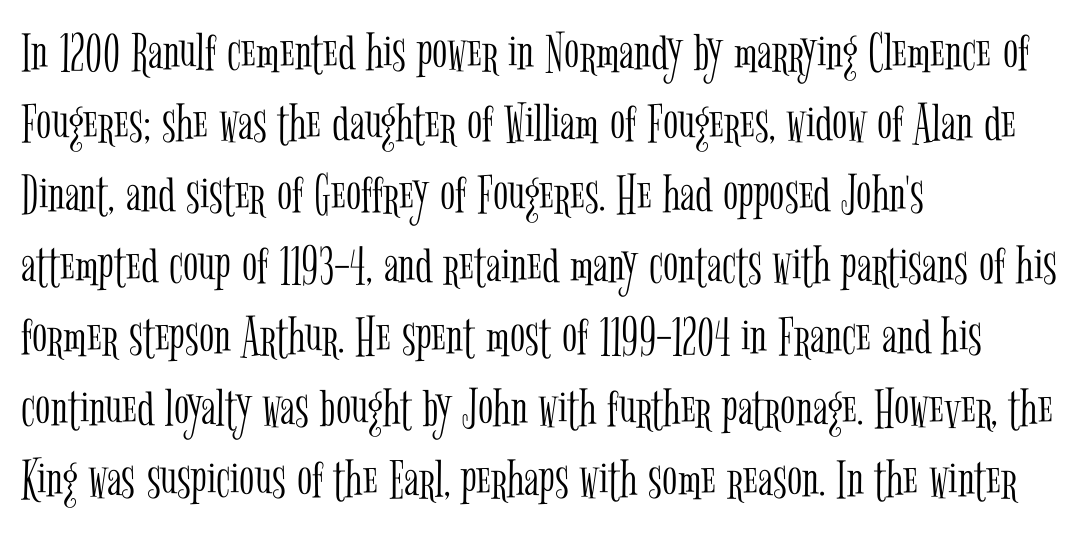
Q: Is the text bold? A: No.
Q: Is the text italic (slanted)? A: No, it is upright.
Q: Is the typeface a serif or a sans-serif typeface? A: Serif.
Q: Is the text underlined? A: No.
Q: How is the paragraph aligned? A: Left-aligned.
Q: Is the spacing between letters normal or unusually wide? A: Normal.
Q: Is the spacing between lines tight, normal or loose? A: Normal.
Q: Width (condensed, normal, or wide)? A: Condensed.
Q: Stroke contrast? A: Low.
Q: x-height? A: Medium.
Q: Monospaced? A: No.
